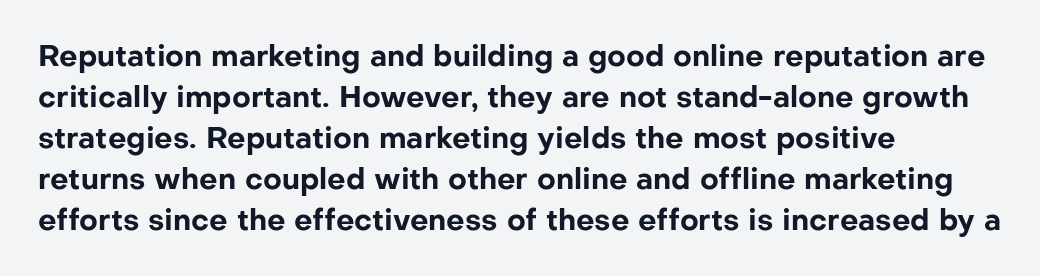
Q: Is the text bold? A: Yes.
Q: Is the text italic (slanted)? A: No, it is upright.
Q: Is the typeface a serif or a sans-serif typeface? A: Sans-serif.
Q: Is the text underlined? A: No.
Q: How is the paragraph aligned? A: Left-aligned.
Q: Is the spacing between letters normal or unusually wide? A: Normal.
Q: Is the spacing between lines tight, normal or loose? A: Normal.
Q: Width (condensed, normal, or wide)? A: Normal.
Q: Stroke contrast? A: Low.
Q: x-height? A: Medium.
Q: Monospaced? A: No.
